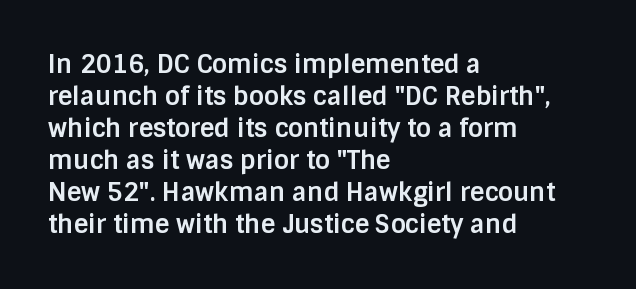
{"italic": "no", "bold": "yes", "underline": "no", "align": "left", "line_spacing": "normal", "line_spacing_ratio": 1.28, "letter_spacing": "normal", "letter_spacing_em": 0.0, "glyph_px": 25}
